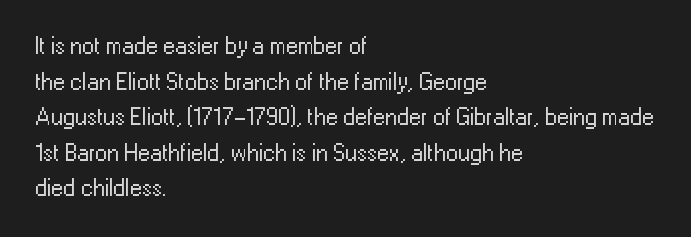
Q: Is the text bold? A: No.
Q: Is the text italic (slanted)? A: No, it is upright.
Q: Is the text underlined? A: No.
Q: How is the paragraph aligned? A: Left-aligned.
Q: Is the spacing between letters normal or unusually wide? A: Normal.
Q: Is the spacing between lines tight, normal or loose? A: Normal.
